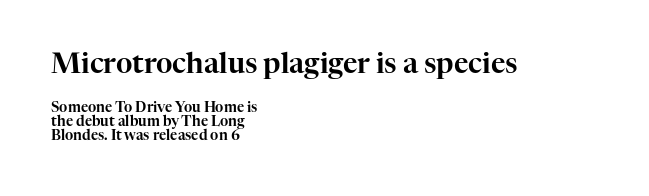
{"serif": "yes", "italic": "no", "width": "normal", "stroke_contrast": "high", "x_height": "medium", "monospaced": "no", "underline": "no", "align": "left", "line_spacing": "tight", "line_spacing_ratio": 1.0, "letter_spacing": "normal", "letter_spacing_em": 0.0, "larger_block": "first", "size_ratio": 2.0, "glyph_px": 28}
